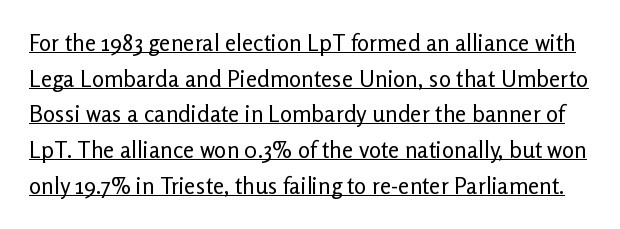
Q: Is the text bold? A: No.
Q: Is the text italic (slanted)? A: No, it is upright.
Q: Is the text underlined? A: Yes.
Q: Is the spacing between letters normal or unusually wide? A: Normal.
Q: Is the spacing between lines tight, normal or loose? A: Normal.
